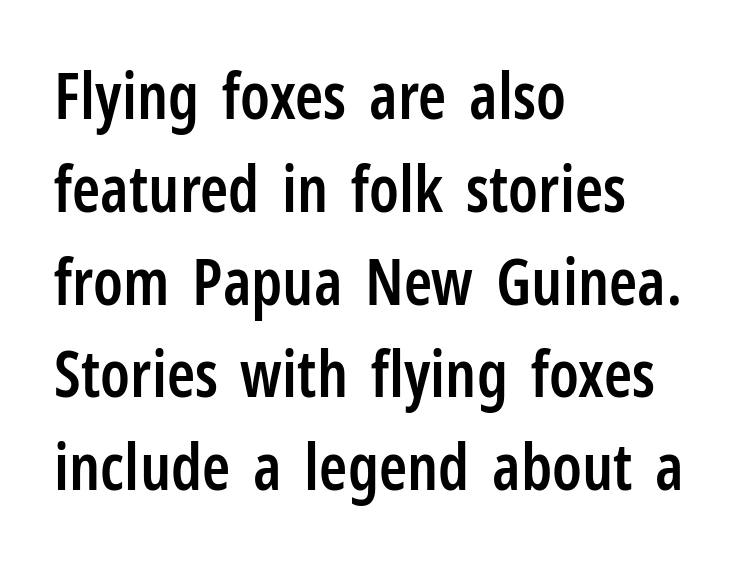
{"serif": "no", "italic": "no", "bold": "semi", "weight": "semibold", "width": "condensed", "stroke_contrast": "low", "x_height": "medium", "monospaced": "no", "underline": "no", "align": "left", "line_spacing": "normal", "line_spacing_ratio": 1.45, "letter_spacing": "normal", "letter_spacing_em": 0.0, "glyph_px": 64}
